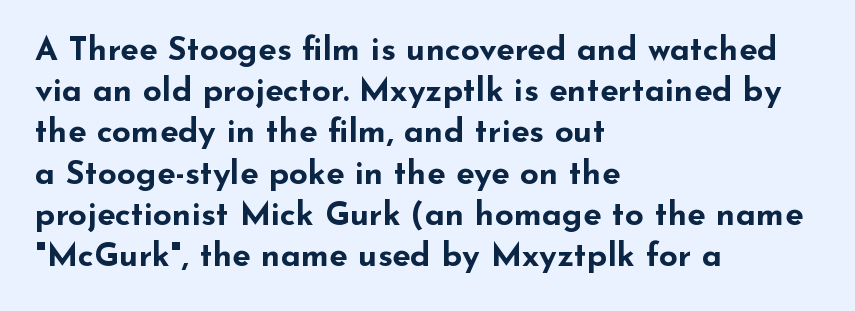
Is there any slant? The stems are plumb. Spacing between characters is what you'd get straight out of the box. Anything drawn beneath the words? Only blank space. Set as a true bold cut, around the 700 mark. The rag falls on the right side of this text block.
